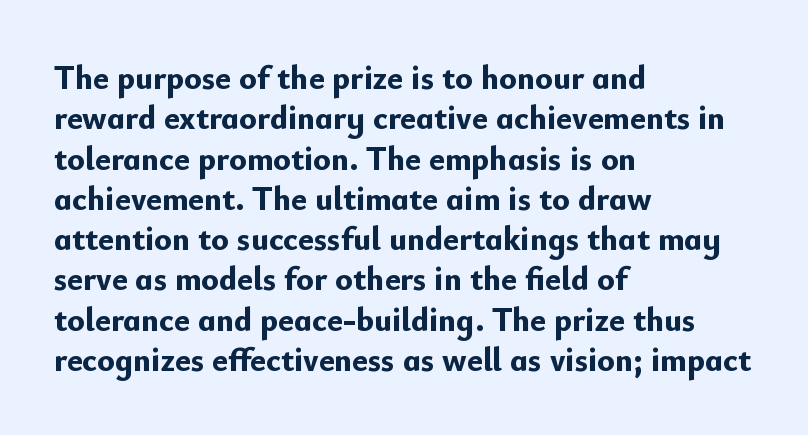
The image shows 33 px bold sans-serif type, upright; set left-aligned, line spacing 1.22x, normal letter spacing, not underlined; low stroke contrast and a small x-height.
